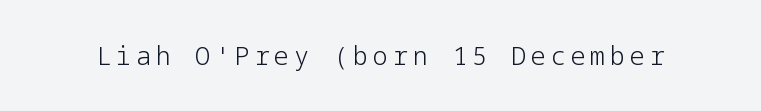
Q: Is the text bold? A: No.
Q: Is the text italic (slanted)? A: No, it is upright.
Q: Is the text underlined? A: No.
